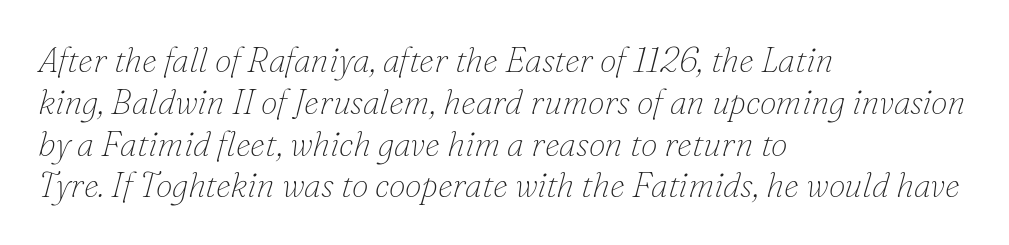
{"serif": "yes", "italic": "yes", "lean": "right", "slant_degrees": 16, "bold": "no", "weight": "thin", "width": "normal", "stroke_contrast": "low", "x_height": "small", "monospaced": "no", "underline": "no", "align": "left", "line_spacing_ratio": 1.23, "letter_spacing": "normal", "letter_spacing_em": 0.0, "glyph_px": 34}
